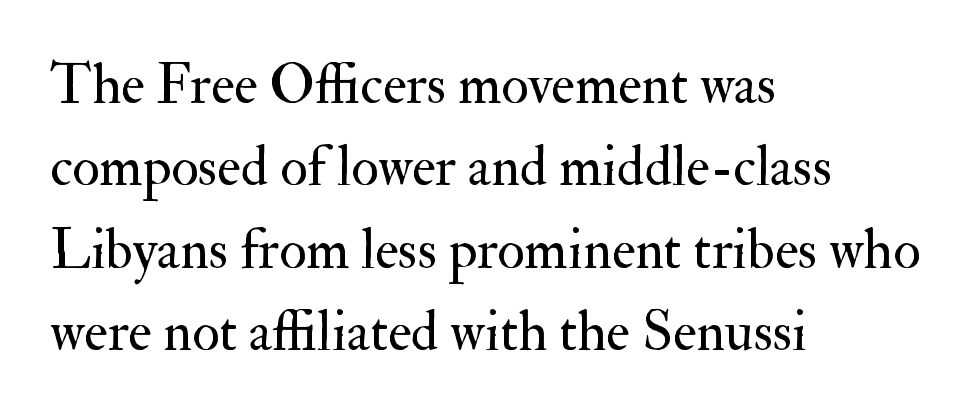
The image shows 56 px regular-weight serif type, upright; set left-aligned, normal line spacing (1.47x), normal letter spacing, not underlined; medium stroke contrast and a small x-height.
